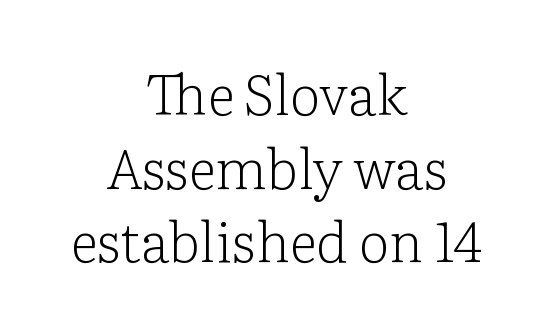
Ink coverage per letter is moderate at most. Honestly, the letter spacing is just normal — you wouldn't notice it. The letters stand straight up with perfectly vertical stems. This sample is center-justified, so both line endings float freely. Baseline-to-baseline distance is the conventional proportion of letter height.
